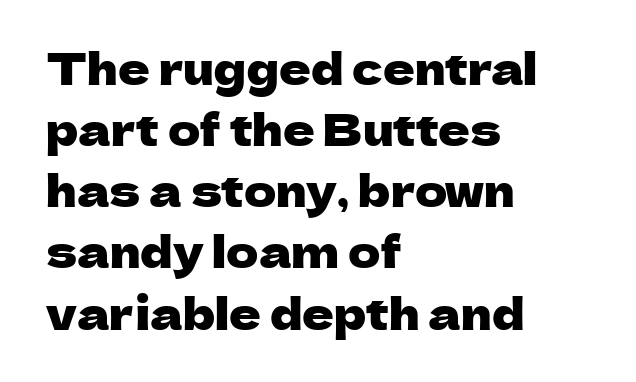
The glyphs in this specimen are sans serif. Bare-footed words on every line. Posture: upright roman. Does the copy run flush right? No — it runs flush left.
